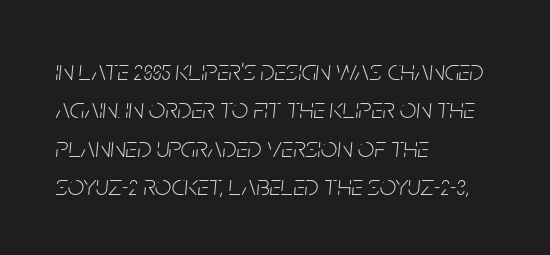
The image shows 29 px light, condensed type, italic (leaning right); set left-aligned, normal line spacing (1.32x), normal letter spacing, not underlined; low stroke contrast and a large x-height.
